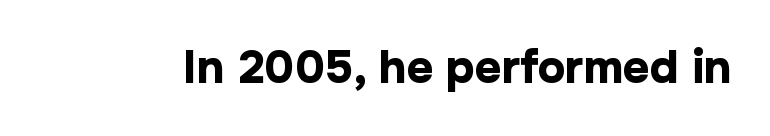
Q: Is the text bold? A: Yes.
Q: Is the text italic (slanted)? A: No, it is upright.
Q: Is the typeface a serif or a sans-serif typeface? A: Sans-serif.
Q: Is the text underlined? A: No.
Q: Is the spacing between letters normal or unusually wide? A: Normal.
Q: Width (condensed, normal, or wide)? A: Normal.
Q: Stroke contrast? A: Low.
Q: x-height? A: Medium.
Q: Monospaced? A: No.
